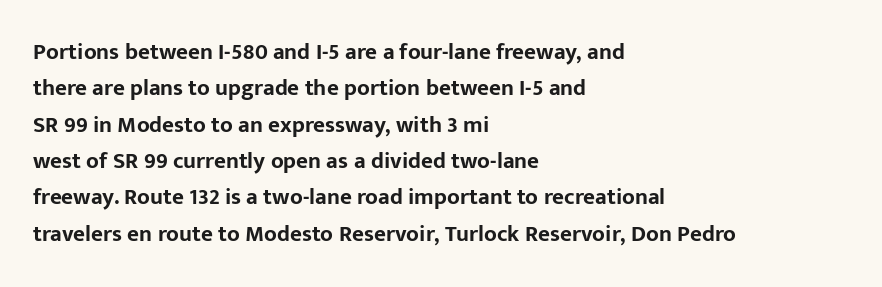
The text block is weighted toward the left margin, trailing off unevenly rightward. These lines carry a lot of weight — the face is fully bold. The letters stand upright; this is a roman face. Each row of text sits above clean, open space. This rendering leaves character spacing at its baseline value.
